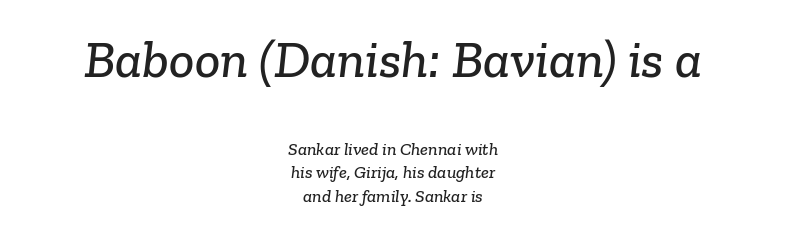
Q: Is the typeface a serif or a sans-serif typeface? A: Serif.
Q: Is the text underlined? A: No.
Q: How is the paragraph aligned? A: Centered.
Q: Is the spacing between letters normal or unusually wide? A: Normal.
Q: Is the spacing between lines tight, normal or loose? A: Normal.
Q: Which block of text is set in a larger size, the first (top) or the second (bottom)? A: The first (top) one.
Q: Width (condensed, normal, or wide)? A: Normal.
Q: Stroke contrast? A: Low.
Q: x-height? A: Medium.
Q: Monospaced? A: No.
